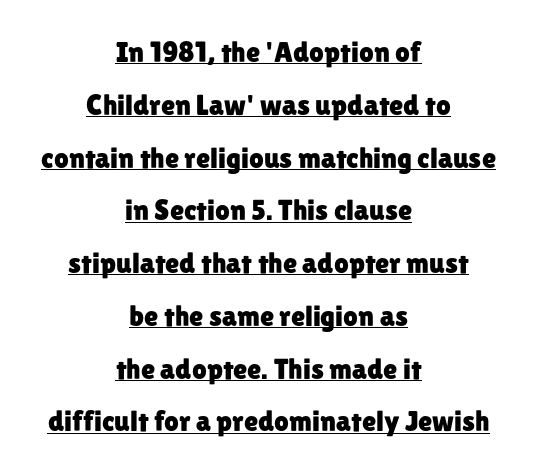
The image shows 29 px sans-serif type, upright; set centered, line spacing 1.82x, normal letter spacing, underlined; low stroke contrast and a medium x-height.
